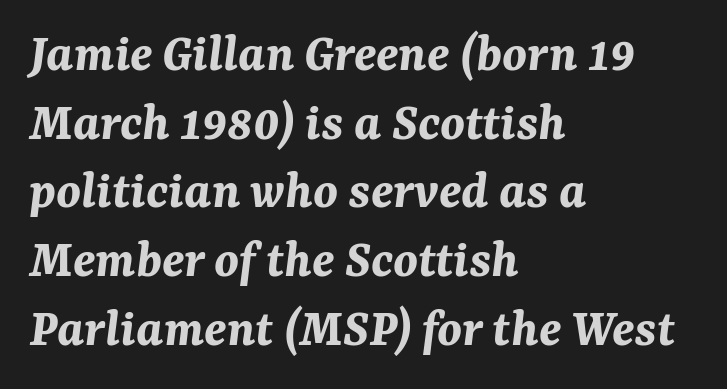
Regarding leading, the lines here are spaced in the standard way. Compared with typical body copy, the letter spacing here is the same. This rendering uses left alignment, leaving the right contour irregular. The lettering tilts uniformly, giving the passage an italic look.
